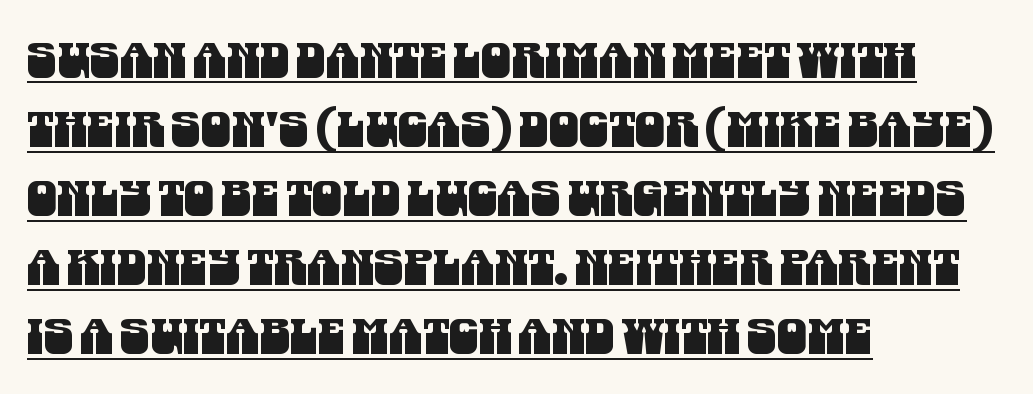
Think of a printed novel: that variable character pitch is what you see here. The face used here is a sans, in the tradition of grotesques and geometrics. Each word holds together tightly as a unit, with standard inter-letter gaps. Horizontal bands of white between lines are of average thickness. This rendering features underlined lettering. All the whitespace from short lines collects on the right.
